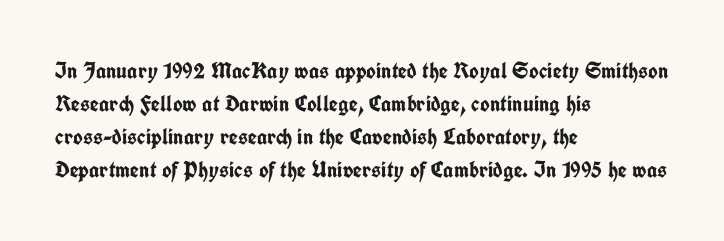
{"italic": "no", "bold": "yes", "underline": "no", "align": "left", "line_spacing": "normal", "line_spacing_ratio": 1.44, "letter_spacing": "normal", "letter_spacing_em": 0.0, "glyph_px": 23}
